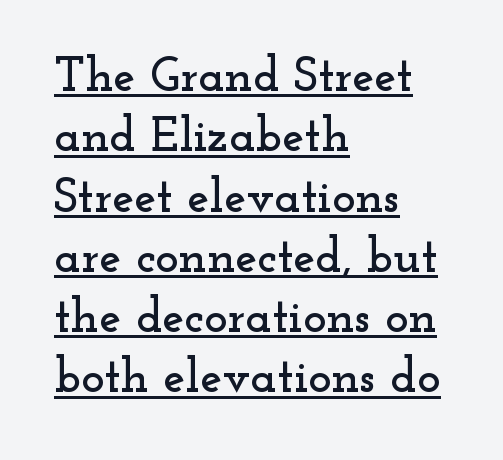
The image shows 49 px wide serif type, upright; set left-aligned, line spacing 1.23x, normal letter spacing, underlined; low stroke contrast and a small x-height.
